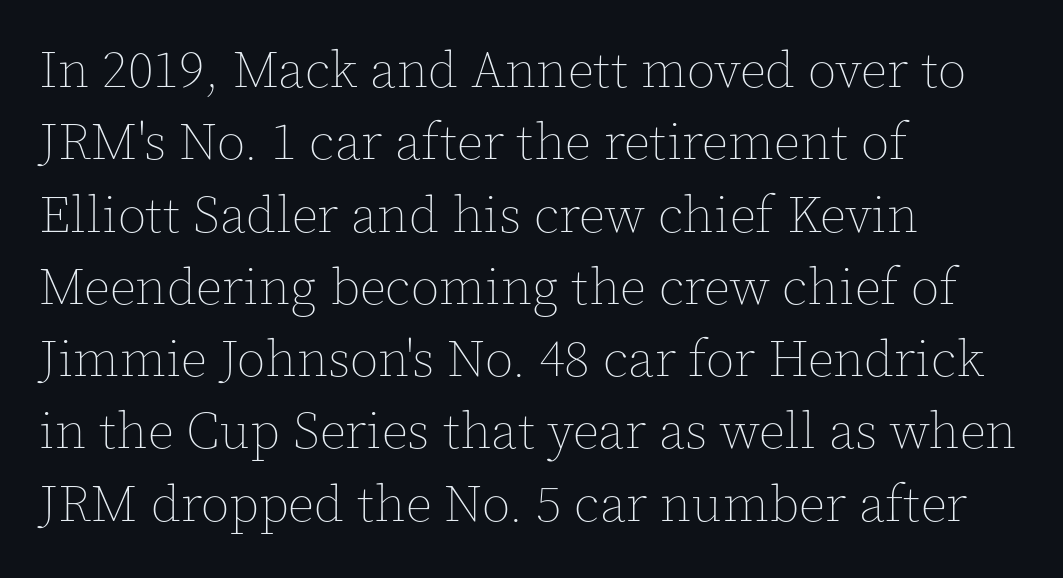
The image shows 52 px thin type, upright; set left-aligned, normal line spacing (1.39x), normal letter spacing, not underlined; a medium x-height.
